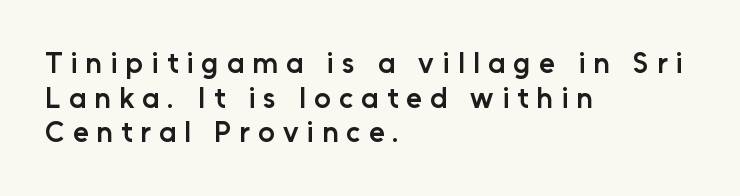
Q: Is the text bold? A: Semi-bold.
Q: Is the text italic (slanted)? A: No, it is upright.
Q: Is the typeface a serif or a sans-serif typeface? A: Sans-serif.
Q: Is the text underlined? A: No.
Q: How is the paragraph aligned? A: Left-aligned.
Q: Is the spacing between letters normal or unusually wide? A: Unusually wide.
Q: Width (condensed, normal, or wide)? A: Normal.
Q: Stroke contrast? A: Low.
Q: x-height? A: Medium.
Q: Monospaced? A: No.
